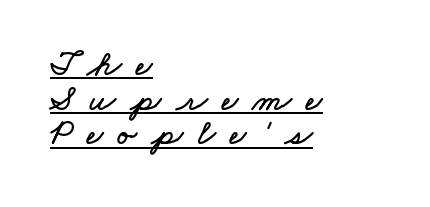
Does extra space separate the letters? Yes, quite a lot of it. Whoever set this chose condensed vertical rhythm over breathing room. The rendering uses the underline text-decoration. Proportional: the letters do not fall into vertical columns. Every row of glyphs begins at an identical x-position on the left.
